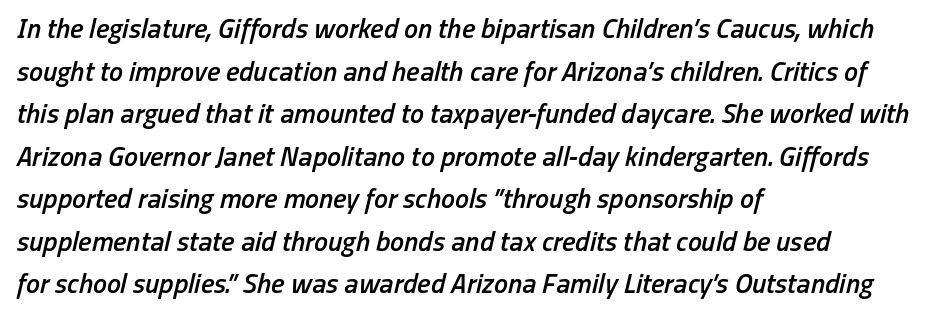
{"italic": "yes", "lean": "right", "slant_degrees": 13, "bold": "semi", "weight": "semibold", "width": "condensed", "stroke_contrast": "low", "x_height": "medium", "monospaced": "no", "underline": "no", "align": "left", "line_spacing": "normal", "line_spacing_ratio": 1.52, "letter_spacing": "normal", "letter_spacing_em": 0.0, "glyph_px": 28}
